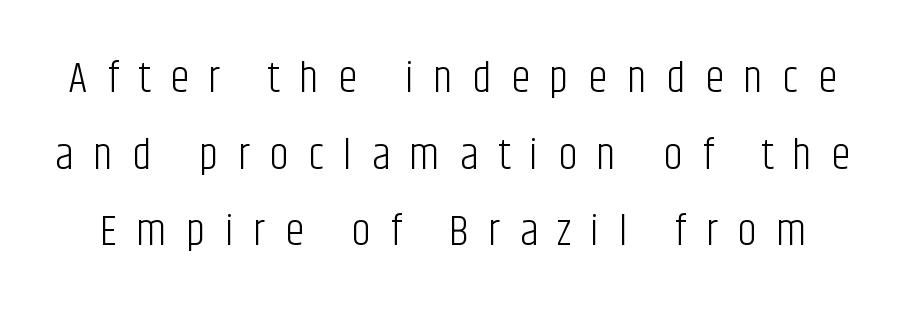
Think standard paragraph weight, or any step lighter than that. The type is letterspaced generously, with wide tracking. Looks like regular typesetting: each glyph gets only the width it needs. The font's upright variant was chosen for this text.
